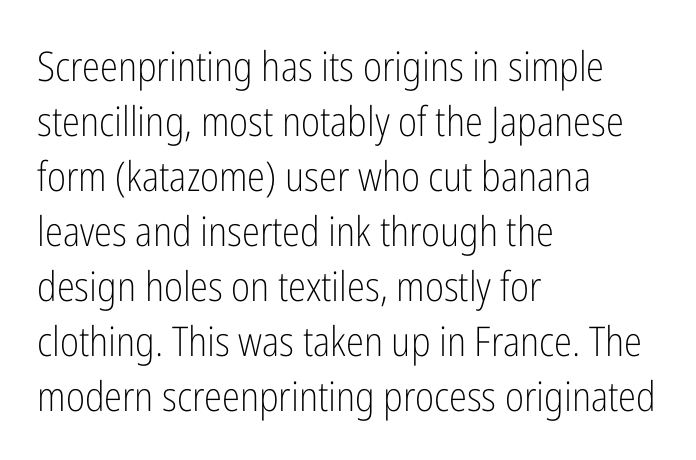
The passage shown is not underscored anywhere. A sans-serif font was chosen for this passage. Summary of vertical rhythm: regular, with standard interline spacing. The passage shown is typed in a proportional face where columns would drift.
